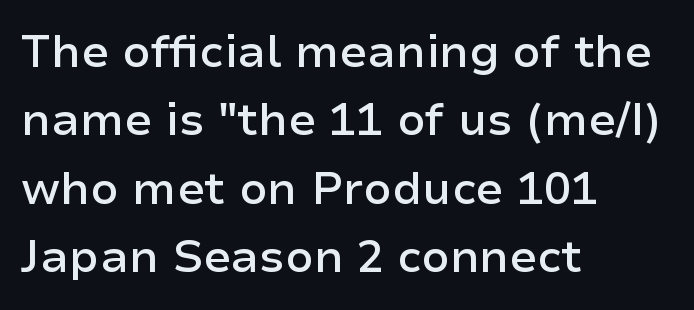
Q: Is the text bold? A: Semi-bold.
Q: Is the text italic (slanted)? A: No, it is upright.
Q: Is the typeface a serif or a sans-serif typeface? A: Sans-serif.
Q: Is the text underlined? A: No.
Q: How is the paragraph aligned? A: Left-aligned.
Q: Is the spacing between letters normal or unusually wide? A: Normal.
Q: Is the spacing between lines tight, normal or loose? A: Normal.
Q: Width (condensed, normal, or wide)? A: Normal.
Q: Stroke contrast? A: Low.
Q: x-height? A: Medium.
Q: Monospaced? A: No.
